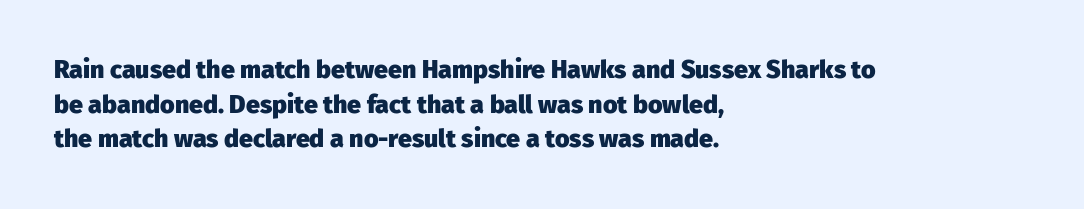
The image shows 25 px bold type, upright; set left-aligned, normal line spacing (1.39x), normal letter spacing, not underlined.
